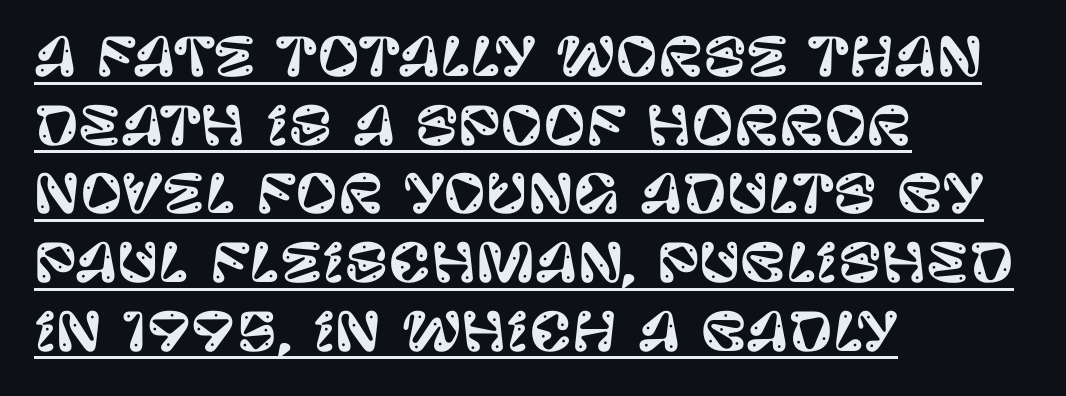
These lines sit exactly where default settings would place them. Proportional: the letters do not fall into vertical columns. Honestly, the letter spacing is just normal — you wouldn't notice it. The typesetter has applied underlining to the passage shown. Line starts are locked; line ends wander.
